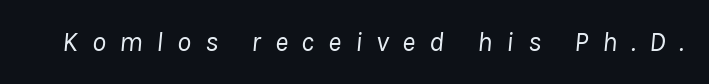
Note the varied advance widths — an 'i' is clearly narrower than an 'm'. The letters look calm and open, with moderate or lighter stems. Each row of text sits above clean, open space. Italic: yes, the glyphs are oblique. Here the glyphs are tracked loosely, breaking word shapes into spaced letters.
